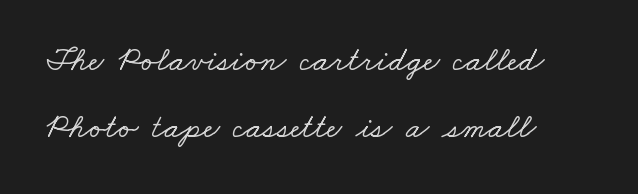
{"serif": "yes", "width": "wide", "stroke_contrast": "low", "x_height": "small", "monospaced": "no", "underline": "no", "align": "left", "line_spacing": "loose", "line_spacing_ratio": 1.97, "letter_spacing": "normal", "letter_spacing_em": 0.0, "glyph_px": 34}
